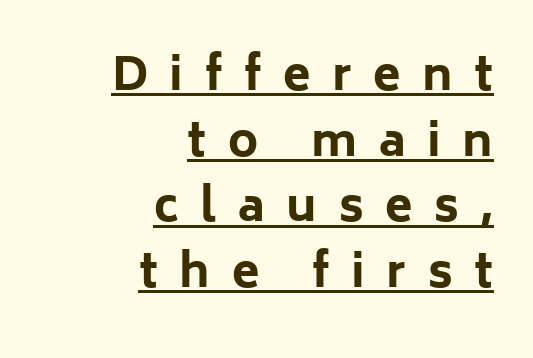
Rendered with straight, roman letterforms. I'd describe the lettering as bold — thick and assertive. There is plenty of visible air inserted between adjacent glyphs. The letters carry no serifs — their stems end cleanly without finishing strokes.
